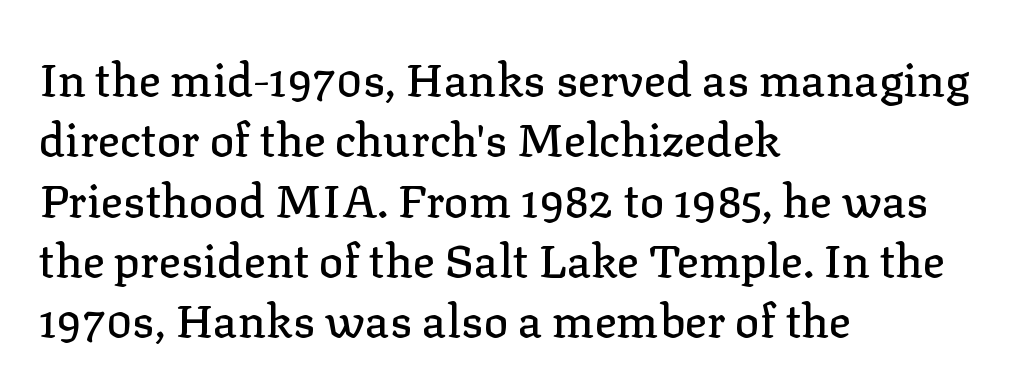
The image shows 46 px serif type, upright; set left-aligned, normal line spacing (1.31x), normal letter spacing, not underlined; low stroke contrast and a medium x-height.
